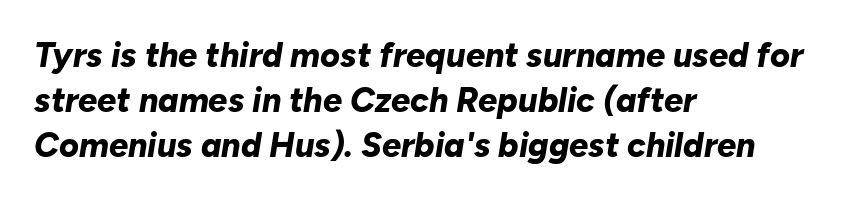
If you drew a ruler down the left edge, every line would touch it. No word sits above an underline. Does the leading feel generous? No, just average. You could not count columns in this text — the font is proportionally spaced.
